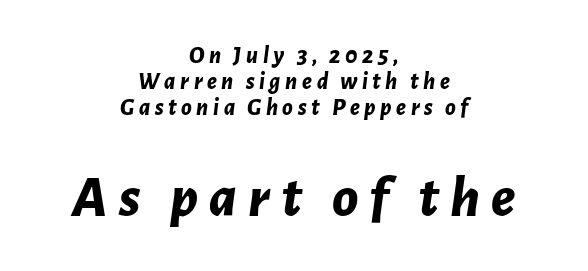
The image shows 59 px bold type, italic (leaning right); set centered, tight line spacing (1.08x), not underlined; the second (bottom) block is 2.46x larger; low stroke contrast and a medium x-height.
